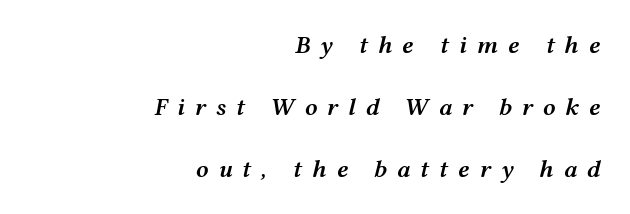
Q: Is the text bold? A: Semi-bold.
Q: Is the text italic (slanted)? A: Yes, it leans right by about 12 degrees.
Q: Is the text underlined? A: No.
Q: How is the paragraph aligned? A: Right-aligned.
Q: Is the spacing between letters normal or unusually wide? A: Unusually wide.
Q: Is the spacing between lines tight, normal or loose? A: Loose.
